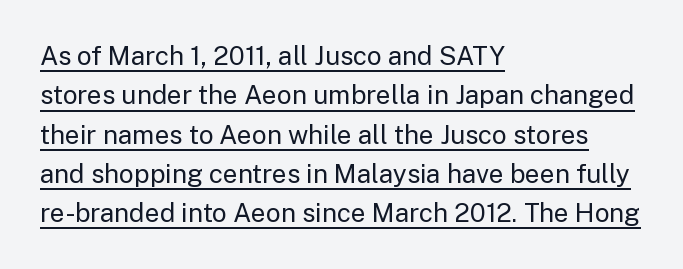
Layout note: lines flush left. The block of text has a typical density, with ordinary space between rows. In terms of letterspacing, this is plain default setting. The cut favours lightness, reaching ordinary text weight at its darkest.
